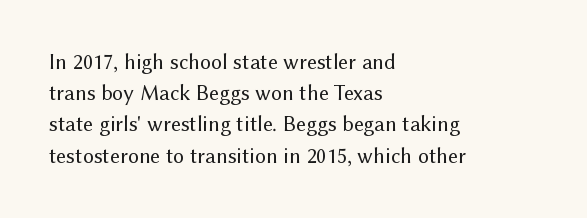
The image shows 22 px text type, upright; set left-aligned, normal line spacing (1.42x), normal letter spacing, not underlined.
